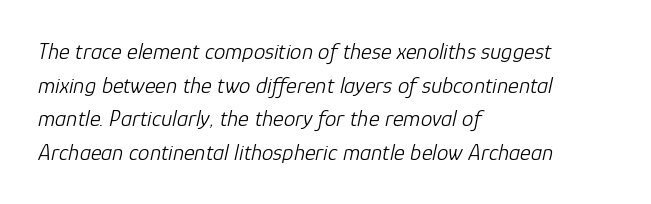
Has an underline been added? It has not. Does the leading feel generous? No, just average. The gaps between neighbouring characters are ordinary and unremarkable. Caption: multi-line text, flush left, ragged right.
